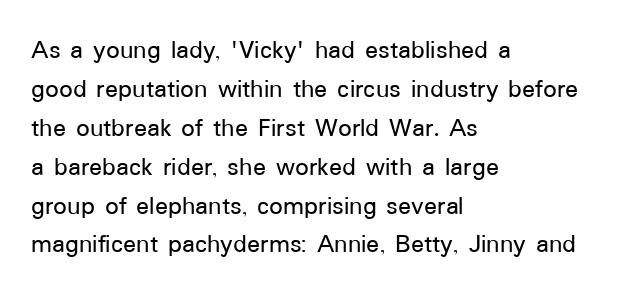
Q: Is the text italic (slanted)? A: No, it is upright.
Q: Is the text underlined? A: No.
Q: How is the paragraph aligned? A: Left-aligned.
Q: Is the spacing between letters normal or unusually wide? A: Normal.
Q: Is the spacing between lines tight, normal or loose? A: Normal.
